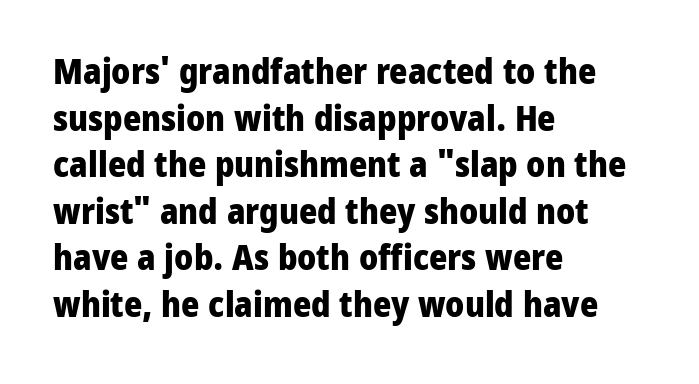
{"serif": "no", "italic": "no", "bold": "yes", "weight": "heavy", "width": "normal", "stroke_contrast": "low", "x_height": "medium", "monospaced": "no", "underline": "no", "align": "left", "line_spacing": "normal", "line_spacing_ratio": 1.33, "letter_spacing": "normal", "letter_spacing_em": 0.0, "glyph_px": 35}
